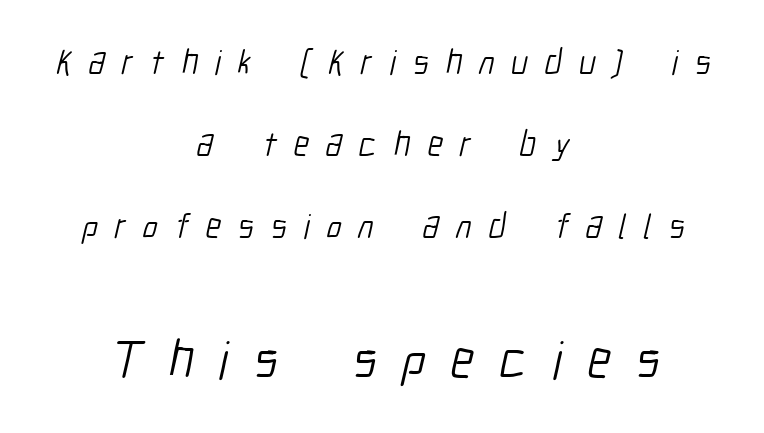
Look at the tracking — it's clearly loosened, letters drifting apart. Unmarked baselines from the first word to the last. Proportional: the letters do not fall into vertical columns. Of the two passages, the one underneath uses the larger point size.
